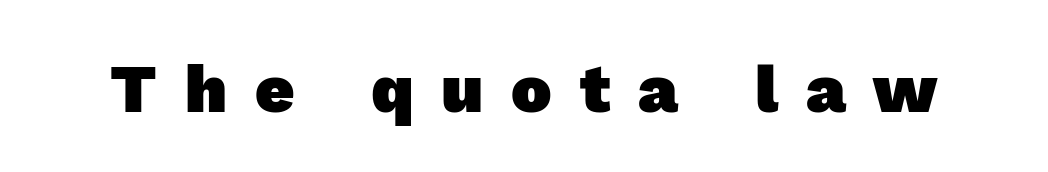
Nothing sits at the stroke ends, so this counts as sans-serif. Unmarked baselines from the first word to the last. The glyphs have the mass of a bold cut. You could only call the tracking loose — the letters float apart.
